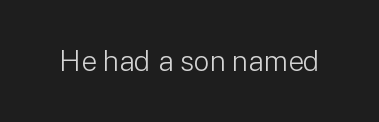
{"serif": "no", "italic": "no", "bold": "no", "weight": "light", "width": "normal", "stroke_contrast": "low", "x_height": "medium", "monospaced": "no", "underline": "no", "letter_spacing": "normal", "letter_spacing_em": 0.0, "glyph_px": 28}
